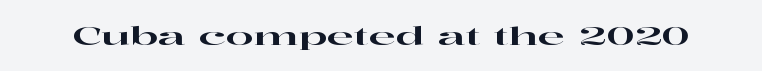
{"italic": "no", "underline": "no", "letter_spacing": "normal", "letter_spacing_em": 0.0, "glyph_px": 25}
